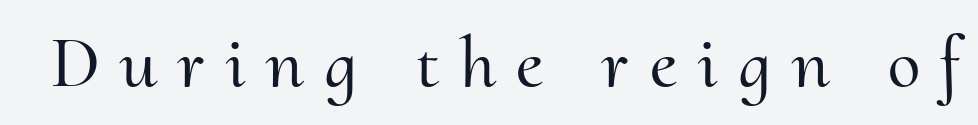
The image shows 74 px serif type, upright; set unusually wide letter spacing (+0.28 em), not underlined; medium stroke contrast and a small x-height.
